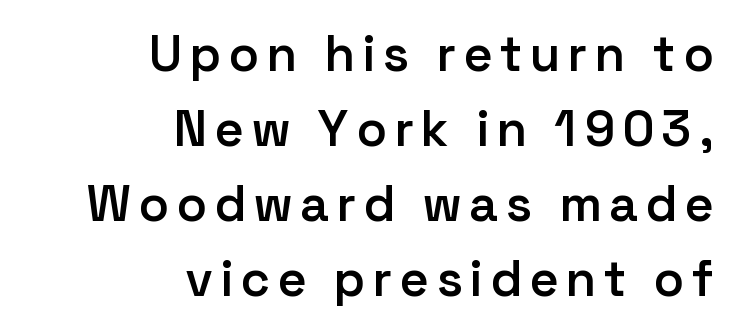
{"serif": "no", "italic": "no", "bold": "semi", "weight": "semibold", "width": "normal", "stroke_contrast": "low", "x_height": "medium", "monospaced": "no", "underline": "no", "align": "right", "line_spacing": "normal", "line_spacing_ratio": 1.5, "glyph_px": 50}
